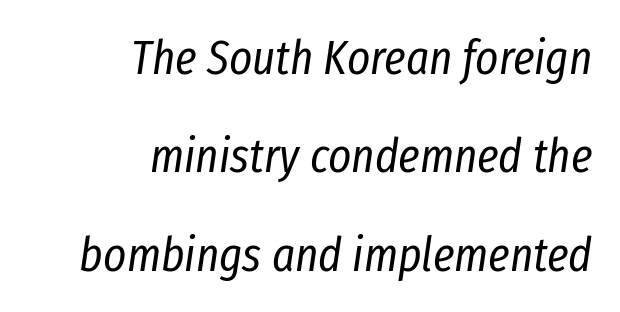
Q: Is the text bold? A: No.
Q: Is the text italic (slanted)? A: Yes, it leans right by about 8 degrees.
Q: Is the text underlined? A: No.
Q: How is the paragraph aligned? A: Right-aligned.
Q: Is the spacing between letters normal or unusually wide? A: Normal.
Q: Is the spacing between lines tight, normal or loose? A: Loose.
Q: Width (condensed, normal, or wide)? A: Condensed.
Q: Stroke contrast? A: Low.
Q: x-height? A: Medium.
Q: Monospaced? A: No.
